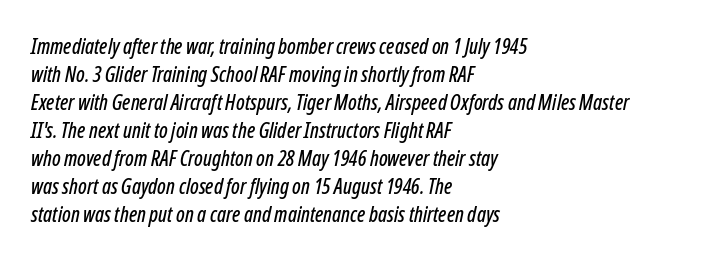
{"italic": "yes", "lean": "right", "slant_degrees": 12, "underline": "no", "align": "left", "line_spacing": "normal", "line_spacing_ratio": 1.33, "letter_spacing": "normal", "letter_spacing_em": 0.0, "glyph_px": 21}
